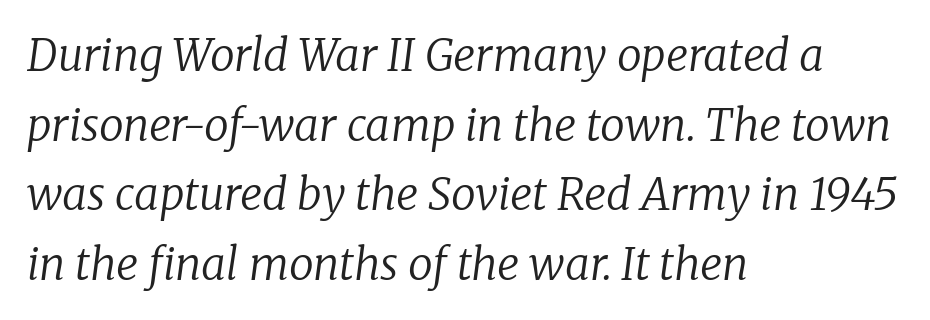
This sample has the flowing, uneven cadence of proportional lettering. Quick note: underline off. The tracking reads as untouched default to a designer's eye. Does the lettering tilt? It does — this is italic.
